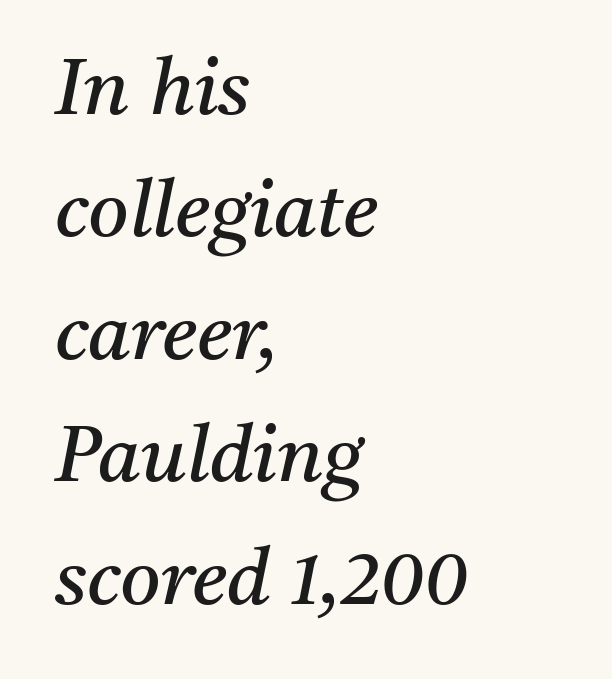
Q: Is the text bold? A: No.
Q: Is the text italic (slanted)? A: Yes, it leans right by about 11 degrees.
Q: Is the typeface a serif or a sans-serif typeface? A: Serif.
Q: Is the text underlined? A: No.
Q: How is the paragraph aligned? A: Left-aligned.
Q: Is the spacing between letters normal or unusually wide? A: Normal.
Q: Is the spacing between lines tight, normal or loose? A: Normal.
Q: Width (condensed, normal, or wide)? A: Normal.
Q: Stroke contrast? A: Medium.
Q: x-height? A: Medium.
Q: Monospaced? A: No.
